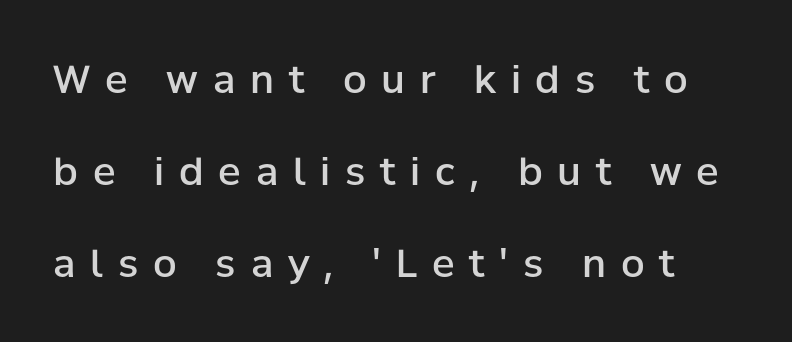
{"serif": "no", "italic": "no", "bold": "semi", "weight": "semibold", "width": "normal", "stroke_contrast": "low", "x_height": "medium", "monospaced": "no", "underline": "no", "line_spacing": "loose", "line_spacing_ratio": 2.42, "letter_spacing": "wide", "letter_spacing_em": 0.39, "glyph_px": 38}
